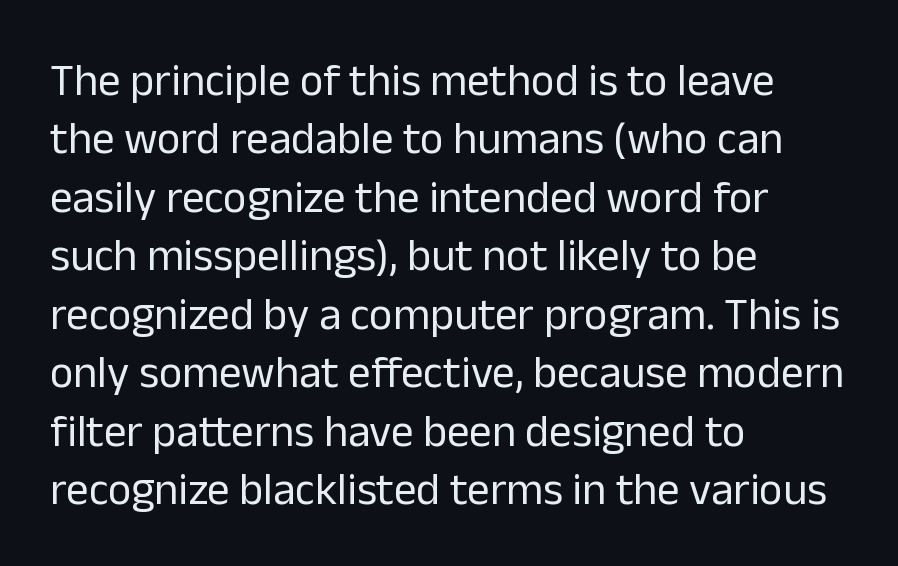
{"serif": "no", "italic": "no", "bold": "no", "weight": "regular", "width": "normal", "stroke_contrast": "low", "x_height": "medium", "monospaced": "no", "underline": "no", "align": "left", "line_spacing": "normal", "line_spacing_ratio": 1.3, "letter_spacing": "normal", "letter_spacing_em": 0.0, "glyph_px": 45}
